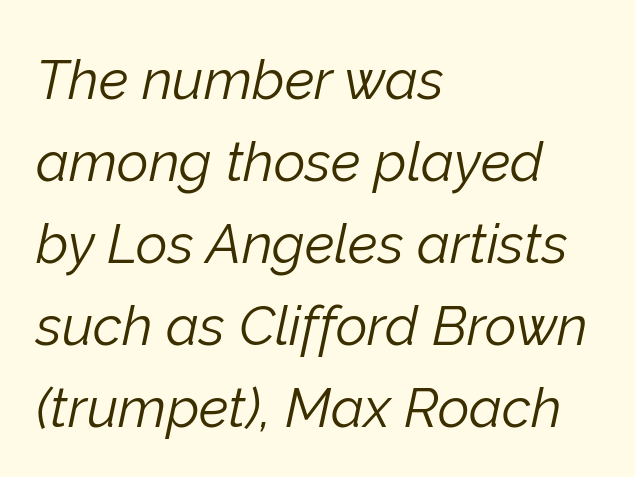
Q: Is the text bold? A: No.
Q: Is the text italic (slanted)? A: Yes, it leans right by about 12 degrees.
Q: Is the text underlined? A: No.
Q: How is the paragraph aligned? A: Left-aligned.
Q: Is the spacing between letters normal or unusually wide? A: Normal.
Q: Is the spacing between lines tight, normal or loose? A: Normal.
Q: Width (condensed, normal, or wide)? A: Normal.
Q: Stroke contrast? A: Low.
Q: x-height? A: Medium.
Q: Monospaced? A: No.
